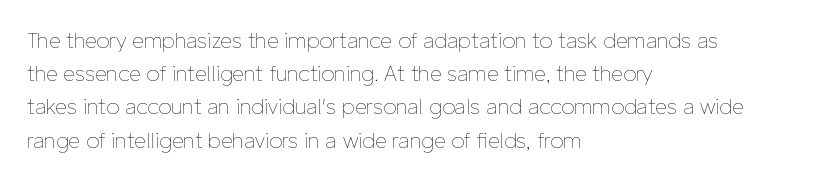
The face looks like a standard text weight, possibly lighter. Short and long lines alike share a common starting point at left. Vertically, the passage feels balanced, rows spaced as you'd expect. A bare baseline throughout the passage. Here the glyphs are tracked normally, forming tight word shapes.
